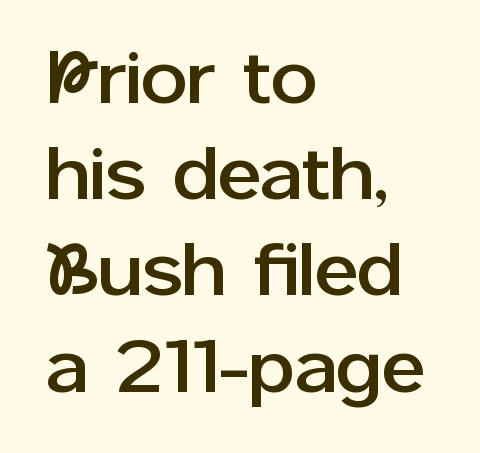
A typesetter would call this leading conventional body-copy spacing. Only glyphs here, with clear space below each row. In terms of letterspacing, this is plain default setting. The compositor pushed each line to the left boundary. Character widths vary here, with narrow letters taking less room than wide ones.
